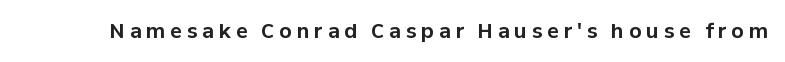
Each row of text sits above clean, open space. Short note: letters widely spaced. I'd describe the lettering as bold — thick and assertive. No italicization has been applied; the sample stays upright.
